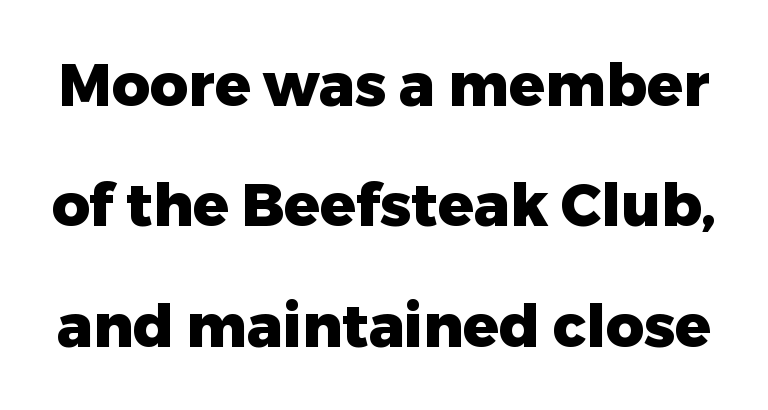
Are there feet on the stems? There aren't — it's a sans. Pretty heavy lettering here — definitely bold. Descenders hang freely into open space. You could call the tracking neutral — neither tight nor loose.
